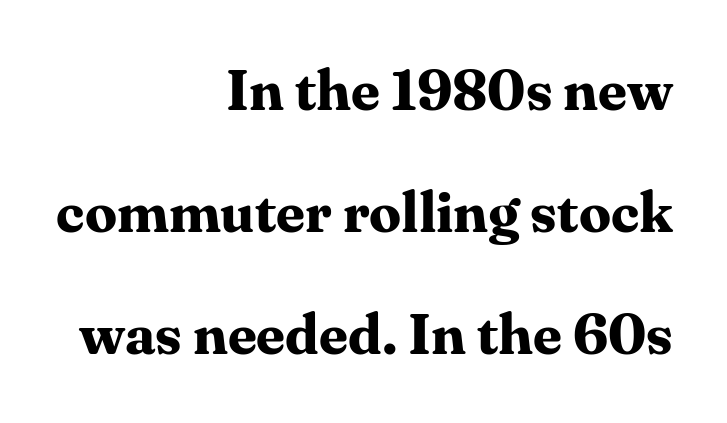
The image shows 57 px bold serif type, upright; set right-aligned, loose line spacing (2.14x), normal letter spacing, not underlined; medium stroke contrast and a medium x-height.
